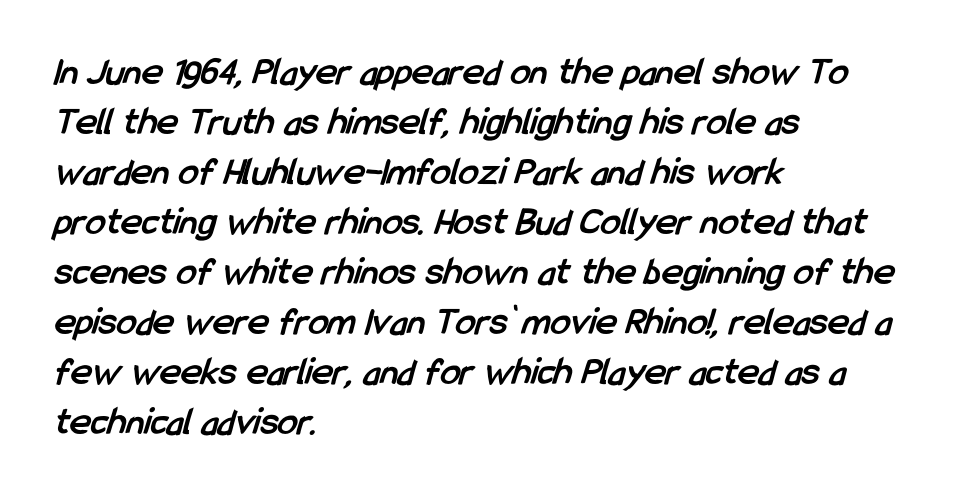
Where is the straight margin? On the left. Examine the stroke ends and you'll find no serifs. On the weight axis this lands at bold, roughly 700. Students, note that the glyphs here touch the page at normal intervals.
